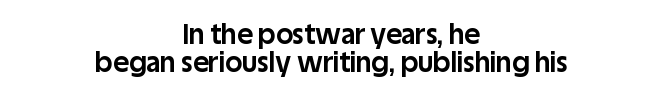
The image shows 27 px bold type, upright; set centered, tight line spacing (1.03x), normal letter spacing, not underlined.
